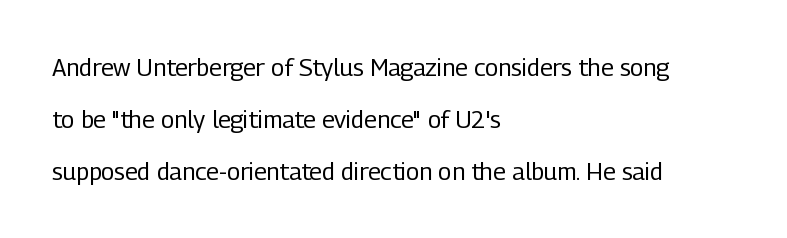
These lines stand farther apart than default settings would place them. This sample is left-justified, so line endings fall wherever the words run out. The letterforms sit shoulder to shoulder at normal distance. The typesetting does not lean heavy: it is not bold.
